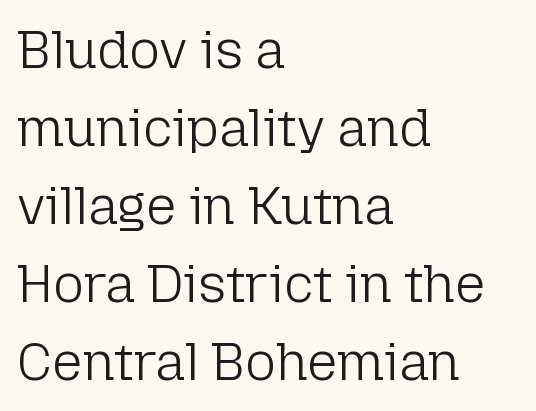
{"serif": "no", "italic": "no", "bold": "no", "weight": "light", "width": "normal", "stroke_contrast": "low", "x_height": "medium", "monospaced": "no", "underline": "no", "align": "left", "line_spacing": "normal", "line_spacing_ratio": 1.47, "letter_spacing": "normal", "letter_spacing_em": 0.0, "glyph_px": 53}
